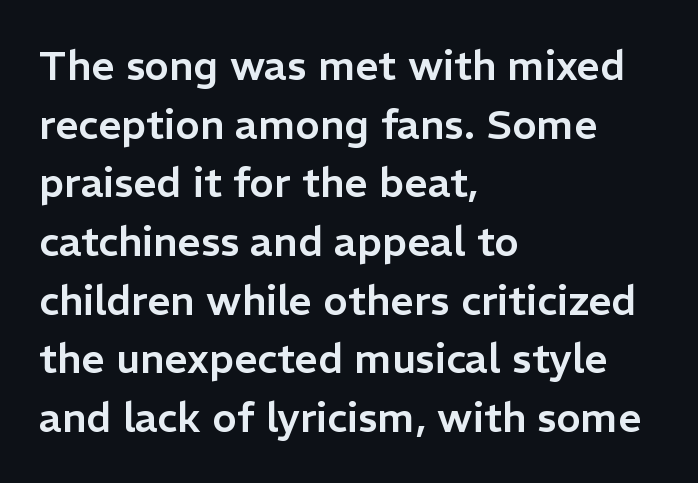
The string is rendered with underlining switched off. This is the regular roman posture of the typeface. The designer went with a sans here, leaving each stem footless. Letter spacing: default. A classic flush-left, rag-right setting is used for this passage. The passage shown stacks its lines at a standard gap.
